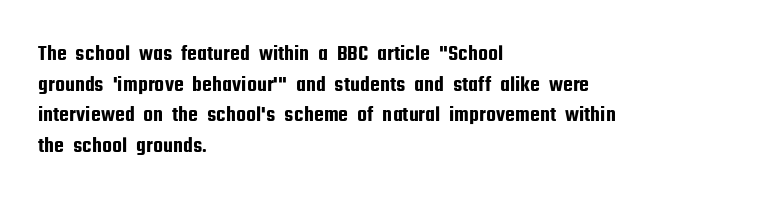
{"italic": "no", "underline": "no", "align": "left", "line_spacing": "normal", "line_spacing_ratio": 1.39, "letter_spacing": "normal", "letter_spacing_em": 0.0, "glyph_px": 22}
